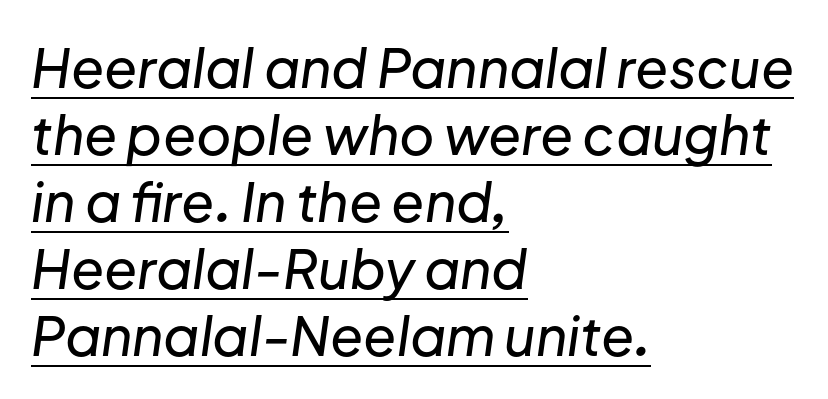
{"italic": "yes", "lean": "right", "slant_degrees": 8, "width": "normal", "stroke_contrast": "low", "x_height": "medium", "monospaced": "no", "underline": "yes", "align": "left", "line_spacing_ratio": 1.24, "letter_spacing": "normal", "letter_spacing_em": 0.0, "glyph_px": 54}
